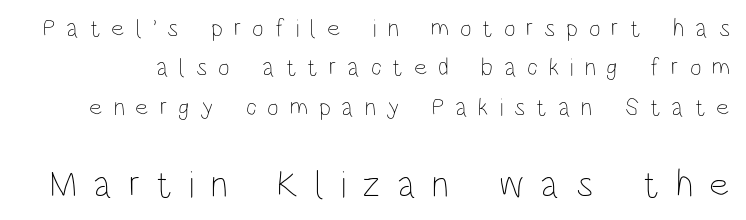
Q: Is the text bold? A: No.
Q: Is the text italic (slanted)? A: No, it is upright.
Q: Is the text underlined? A: No.
Q: Is the spacing between letters normal or unusually wide? A: Unusually wide.
Q: Is the spacing between lines tight, normal or loose? A: Normal.
Q: Which block of text is set in a larger size, the first (top) or the second (bottom)? A: The second (bottom) one.
Q: Width (condensed, normal, or wide)? A: Condensed.
Q: Stroke contrast? A: Low.
Q: x-height? A: Large.
Q: Monospaced? A: No.
